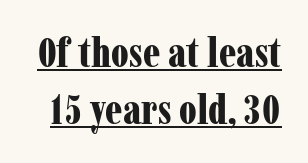
Examine the stroke ends and you'll spot serifs. These words are printed bold, with thick strokes throughout. Words appear dense and cohesive because spacing is normal. The letters advance in unequal steps, a hallmark of proportional type. Underlined type.
